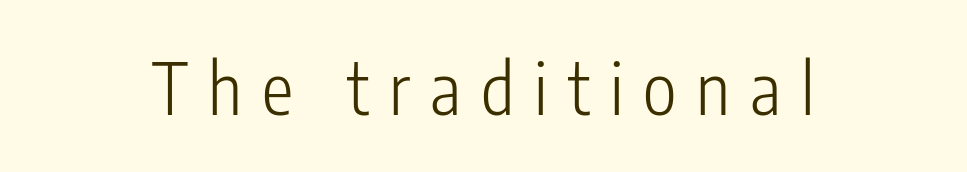
The rendering inserts visible extra space after every character. Note the varied advance widths — an 'i' is clearly narrower than an 'm'. Nobody drew a line under any word here. A sans-serif font was chosen for this passage.
